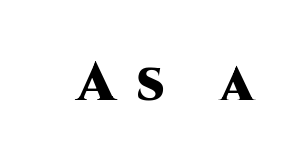
Underlining? Definitely not there. This rendering widens character spacing well past its baseline value. Upright lettering throughout. You could not count columns in this text — the font is proportionally spaced.
